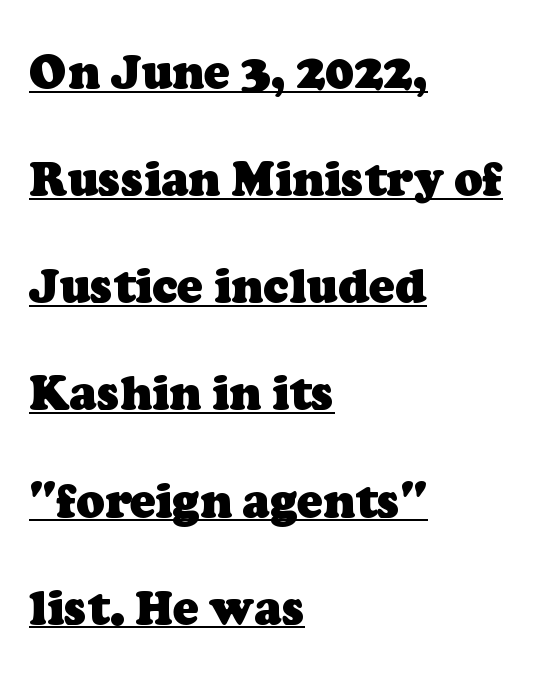
Q: Is the text bold? A: Yes.
Q: Is the typeface a serif or a sans-serif typeface? A: Serif.
Q: Is the text underlined? A: Yes.
Q: How is the paragraph aligned? A: Left-aligned.
Q: Is the spacing between letters normal or unusually wide? A: Normal.
Q: Is the spacing between lines tight, normal or loose? A: Loose.
Q: Width (condensed, normal, or wide)? A: Normal.
Q: Stroke contrast? A: Low.
Q: x-height? A: Medium.
Q: Monospaced? A: No.
